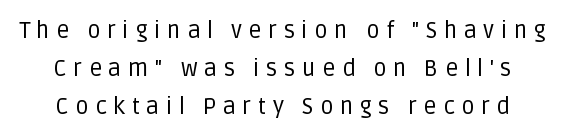
Q: Is the text bold? A: No.
Q: Is the text italic (slanted)? A: No, it is upright.
Q: Is the text underlined? A: No.
Q: Is the spacing between letters normal or unusually wide? A: Unusually wide.
Q: Is the spacing between lines tight, normal or loose? A: Normal.
